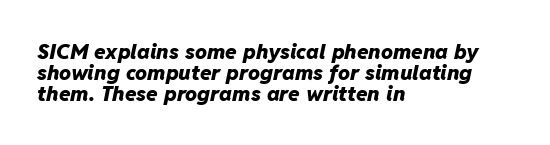
Q: Is the text bold? A: Yes.
Q: Is the text italic (slanted)? A: Yes, it leans right by about 11 degrees.
Q: Is the text underlined? A: No.
Q: How is the paragraph aligned? A: Left-aligned.
Q: Is the spacing between letters normal or unusually wide? A: Normal.
Q: Is the spacing between lines tight, normal or loose? A: Tight.
